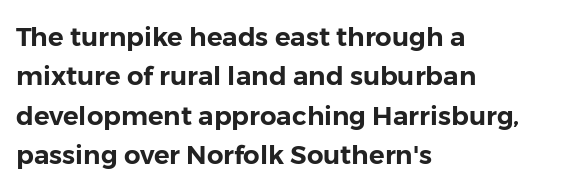
The image shows 26 px text type, upright; set left-aligned, normal line spacing (1.51x), normal letter spacing, not underlined.
